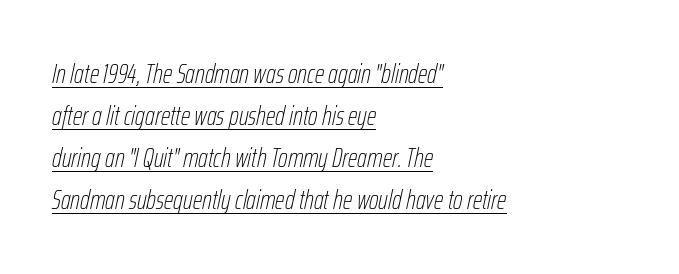
The image shows 27 px text type, italic (leaning right); set left-aligned, normal line spacing (1.56x), normal letter spacing, underlined.
